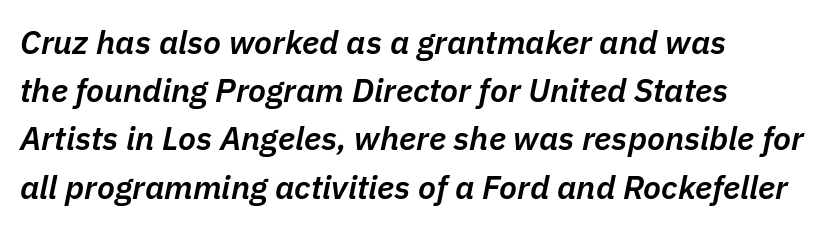
The image shows 33 px semibold type, italic (leaning right); set left-aligned, normal line spacing (1.46x), normal letter spacing, not underlined; low stroke contrast and a medium x-height.
